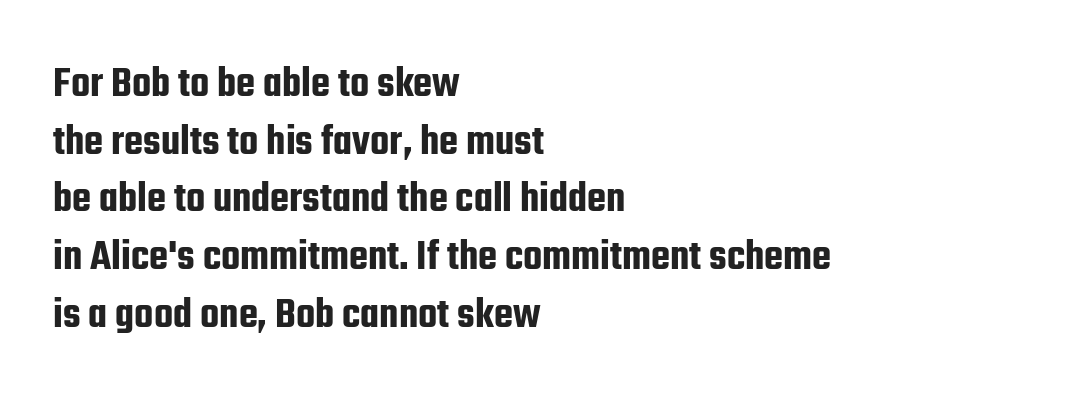
Q: Is the text italic (slanted)? A: No, it is upright.
Q: Is the typeface a serif or a sans-serif typeface? A: Sans-serif.
Q: Is the text underlined? A: No.
Q: How is the paragraph aligned? A: Left-aligned.
Q: Is the spacing between letters normal or unusually wide? A: Normal.
Q: Is the spacing between lines tight, normal or loose? A: Normal.
Q: Width (condensed, normal, or wide)? A: Condensed.
Q: Stroke contrast? A: Low.
Q: x-height? A: Medium.
Q: Monospaced? A: No.
